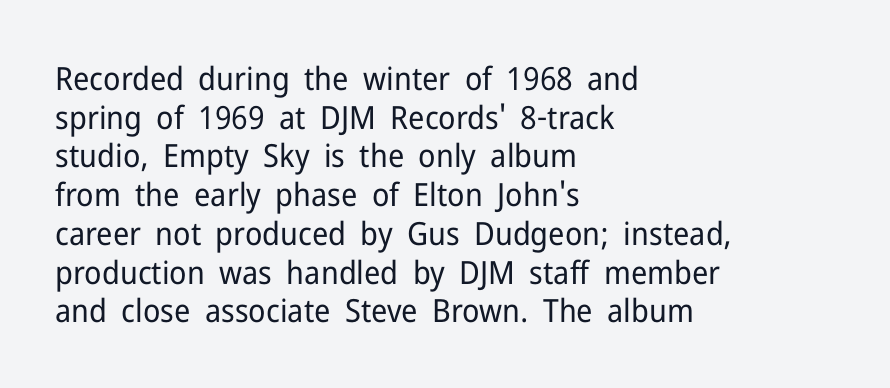
The image shows 32 px regular-weight sans-serif type, upright; set left-aligned, line spacing 1.21x, normal letter spacing, not underlined; low stroke contrast and a medium x-height.
